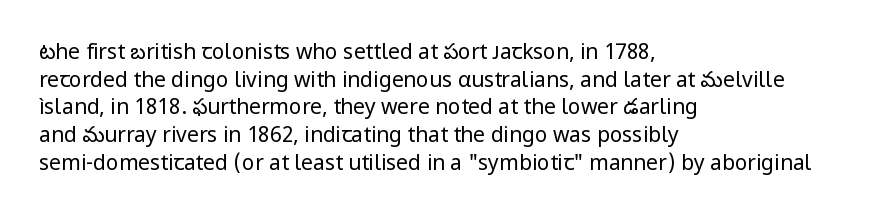
The image shows 21 px text type, upright; set left-aligned, normal line spacing (1.32x), normal letter spacing, not underlined.
